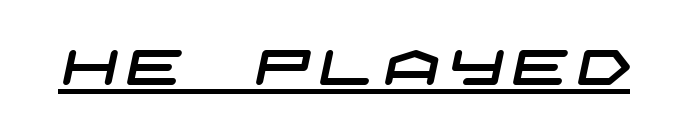
Q: Is the typeface a serif or a sans-serif typeface? A: Sans-serif.
Q: Is the text underlined? A: Yes.
Q: Width (condensed, normal, or wide)? A: Wide.
Q: Stroke contrast? A: Low.
Q: x-height? A: Large.
